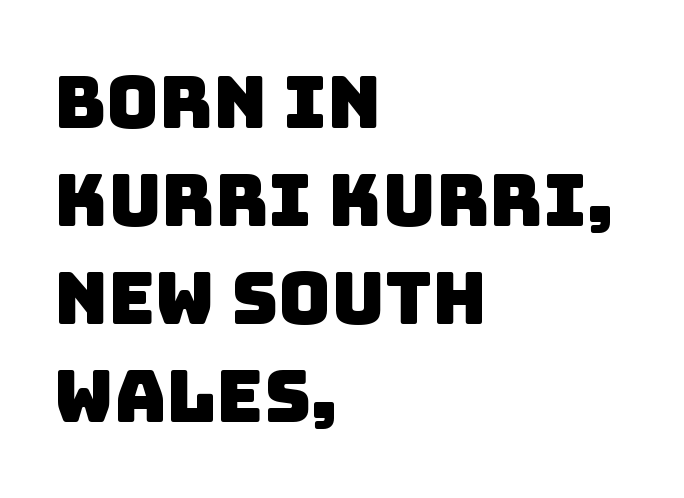
Q: Is the typeface a serif or a sans-serif typeface? A: Sans-serif.
Q: Is the text underlined? A: No.
Q: How is the paragraph aligned? A: Left-aligned.
Q: Is the spacing between letters normal or unusually wide? A: Normal.
Q: Is the spacing between lines tight, normal or loose? A: Normal.
Q: Width (condensed, normal, or wide)? A: Normal.
Q: Stroke contrast? A: Low.
Q: x-height? A: Large.
Q: Monospaced? A: No.
